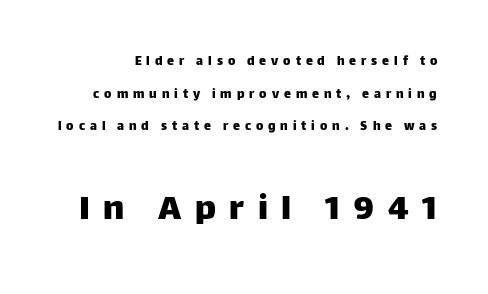
Serif or sans? Sans — the stroke terminals are bare. Character widths vary here, with narrow letters taking less room than wide ones. Of the two passages, the one underneath uses the larger point size. Unmarked baselines from the first word to the last. Notice how the stems are strictly vertical — no italics here. Whoever set this chose breathing room over compactness in the vertical rhythm.
